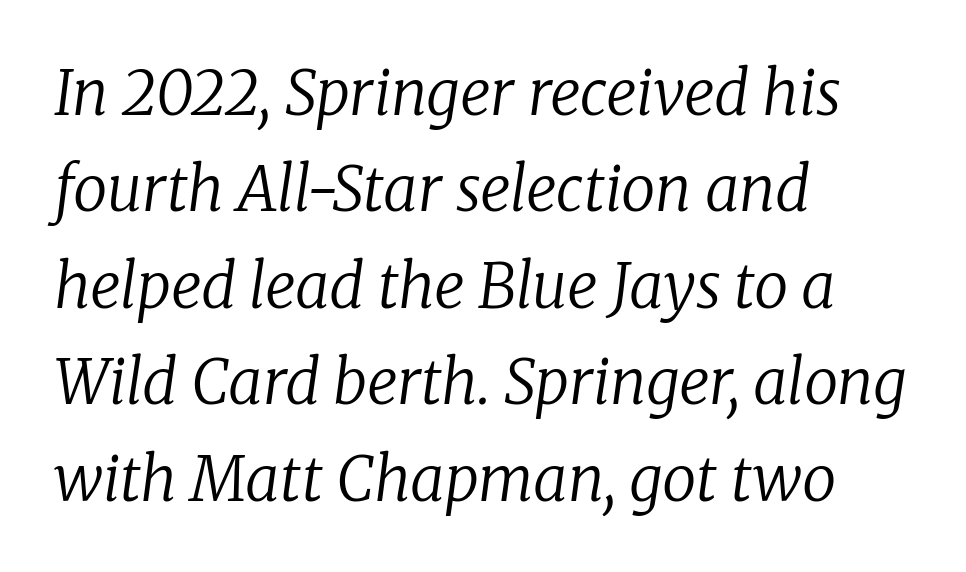
The image shows 61 px regular-weight serif type, italic (leaning right); set left-aligned, normal line spacing (1.58x), normal letter spacing, not underlined; low stroke contrast and a medium x-height.
